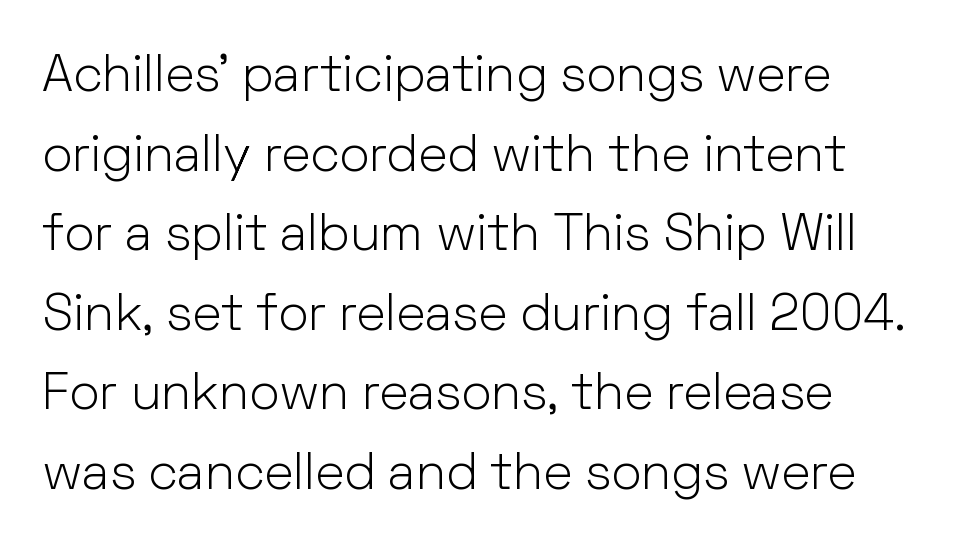
Q: Is the text bold? A: No.
Q: Is the text italic (slanted)? A: No, it is upright.
Q: Is the typeface a serif or a sans-serif typeface? A: Sans-serif.
Q: Is the text underlined? A: No.
Q: How is the paragraph aligned? A: Left-aligned.
Q: Is the spacing between letters normal or unusually wide? A: Normal.
Q: Is the spacing between lines tight, normal or loose? A: Normal.
Q: Width (condensed, normal, or wide)? A: Normal.
Q: Stroke contrast? A: Low.
Q: x-height? A: Medium.
Q: Monospaced? A: No.
